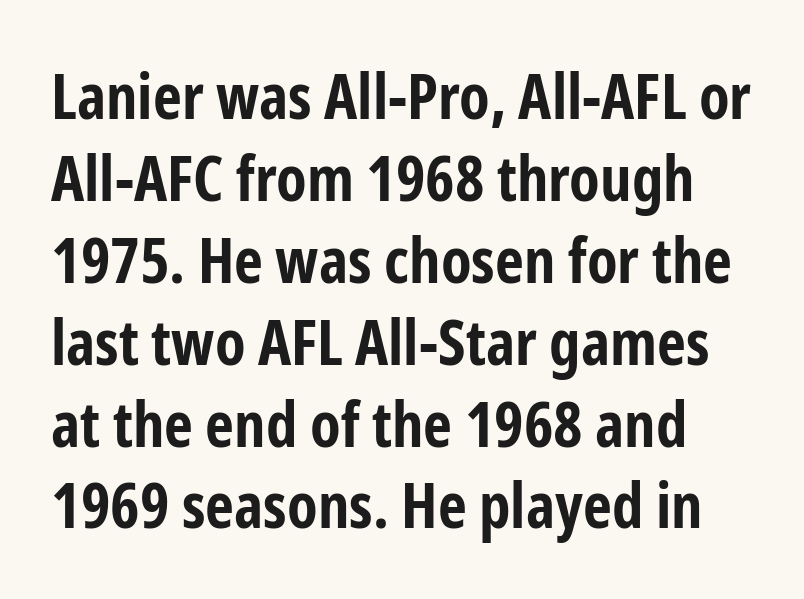
Q: Is the text bold? A: Yes.
Q: Is the text italic (slanted)? A: No, it is upright.
Q: Is the typeface a serif or a sans-serif typeface? A: Sans-serif.
Q: Is the text underlined? A: No.
Q: Is the spacing between letters normal or unusually wide? A: Normal.
Q: Is the spacing between lines tight, normal or loose? A: Normal.
Q: Width (condensed, normal, or wide)? A: Condensed.
Q: Stroke contrast? A: Low.
Q: x-height? A: Medium.
Q: Monospaced? A: No.
